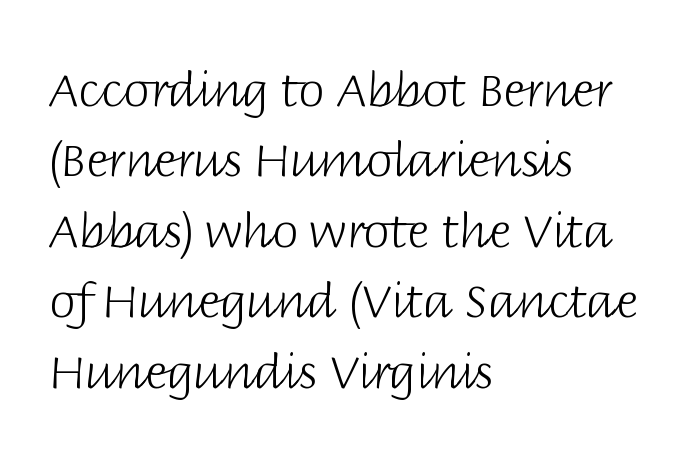
{"serif": "no", "italic": "no", "bold": "no", "weight": "light", "width": "normal", "stroke_contrast": "low", "x_height": "large", "monospaced": "no", "underline": "no", "align": "left", "line_spacing": "normal", "line_spacing_ratio": 1.5, "letter_spacing": "normal", "letter_spacing_em": 0.0, "glyph_px": 47}
